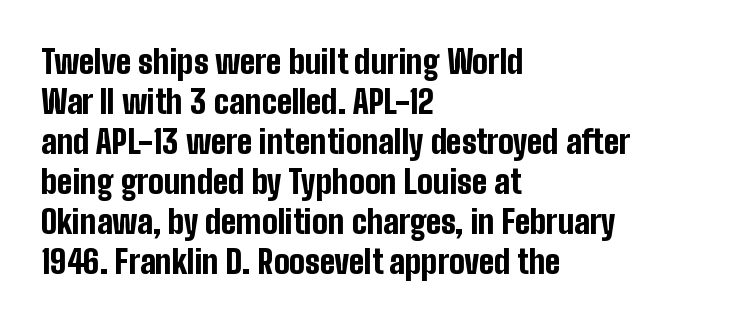
Is the block centered? No — it sits flush against the left margin. No extra tracking has been applied to these lines. Here the designer chose a conventional face with non-uniform glyph widths. This is the regular roman posture of the typeface. Is the type bold? Yes — the strokes are clearly thick and heavy. Each row of text sits above clean, open space.
